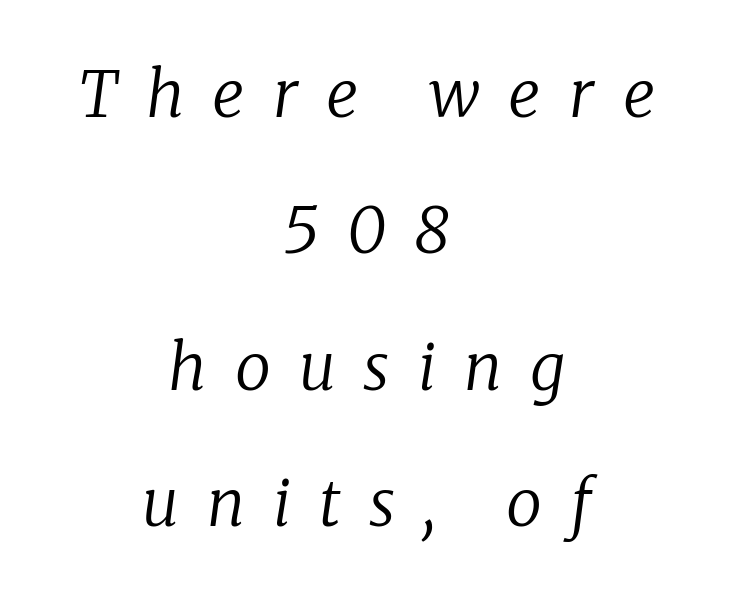
Q: Is the text bold? A: No.
Q: Is the text italic (slanted)? A: Yes, it leans right by about 8 degrees.
Q: Is the typeface a serif or a sans-serif typeface? A: Serif.
Q: Is the text underlined? A: No.
Q: How is the paragraph aligned? A: Centered.
Q: Is the spacing between letters normal or unusually wide? A: Unusually wide.
Q: Is the spacing between lines tight, normal or loose? A: Loose.
Q: Width (condensed, normal, or wide)? A: Normal.
Q: Stroke contrast? A: Low.
Q: x-height? A: Medium.
Q: Monospaced? A: No.
